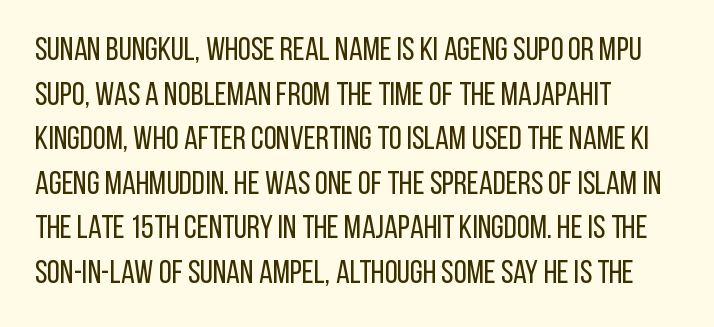
The face used here is a sans, in the tradition of grotesques and geometrics. The letters stand straight up with perfectly vertical stems. The strip under each line holds only bare page. Students, note that the glyphs here touch the page at normal intervals. Successive baselines arrive at the customary interval. Horizontal alignment here is leftward, the default for most running prose.
